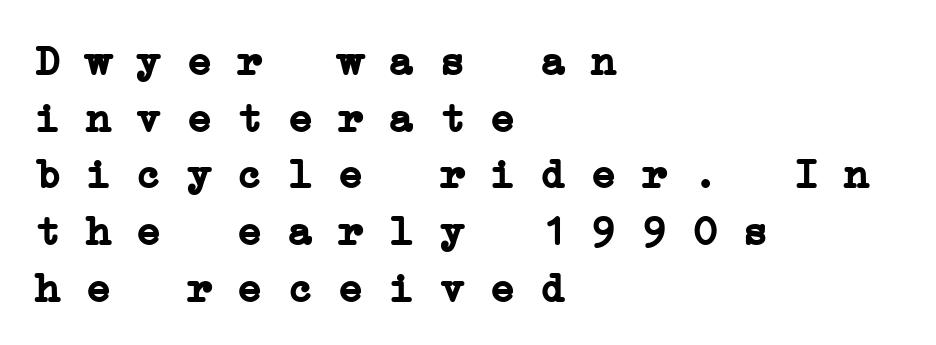
{"serif": "yes", "bold": "yes", "weight": "semibold", "width": "wide", "stroke_contrast": "low", "x_height": "medium", "monospaced": "yes", "underline": "no", "align": "left", "line_spacing": "normal", "line_spacing_ratio": 1.35, "letter_spacing": "normal", "letter_spacing_em": 0.0, "glyph_px": 42}
